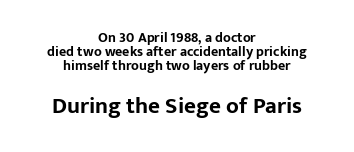
Does the lettering tilt? It doesn't — this is upright. Inter-character spacing is left at the font's built-in metrics. Does the leading feel generous? Not at all — it's pinched. The strokes are fattened all the way to bold. This sample is center-justified, so both line endings float freely. Beneath every word, the page is bare.
